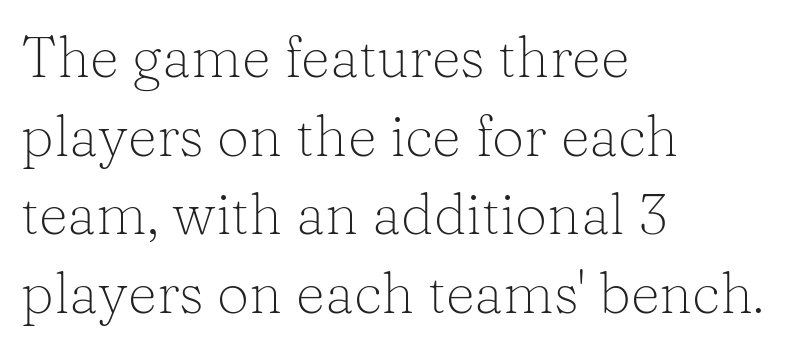
The characters display serif detailing at their extremities. The weight would be labelled regular, book, light, or lighter still. The passage shown stacks its lines at a standard gap. The face used here is proportionally spaced, like ordinary book or web type. In CSS terms this would be text-align: left. Decoration check: the copy has no underline.
